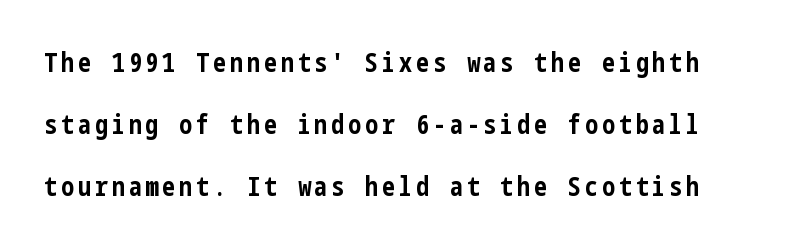
Q: Is the text bold? A: Yes.
Q: Is the text italic (slanted)? A: No, it is upright.
Q: Is the text underlined? A: No.
Q: Is the spacing between lines tight, normal or loose? A: Loose.
